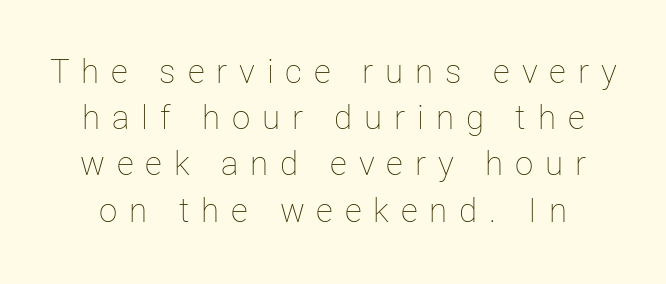
Q: Is the text bold? A: No.
Q: Is the text italic (slanted)? A: No, it is upright.
Q: Is the text underlined? A: No.
Q: Is the spacing between letters normal or unusually wide? A: Unusually wide.
Q: Is the spacing between lines tight, normal or loose? A: Normal.
Q: Width (condensed, normal, or wide)? A: Normal.
Q: Stroke contrast? A: Low.
Q: x-height? A: Medium.
Q: Monospaced? A: No.
